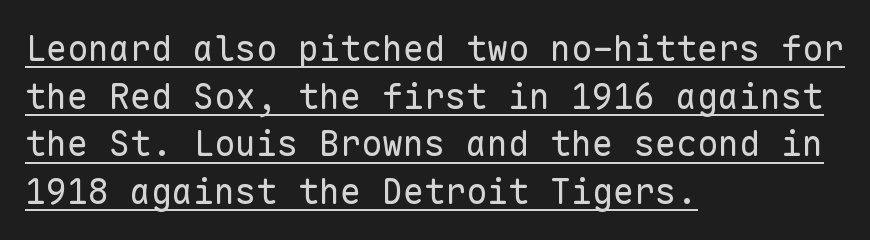
The image shows 35 px regular-weight sans-serif type, upright, monospaced; set left-aligned, normal line spacing (1.36x), normal letter spacing, underlined; low stroke contrast and a medium x-height.
